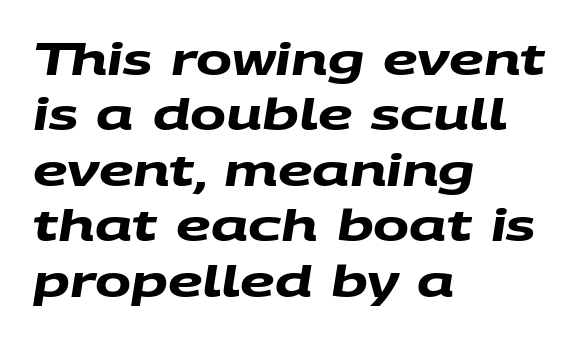
The glyphs in this specimen are sans serif. Leading: standard. Each row of text sits above clean, open space. Line starts are locked; line ends wander.
